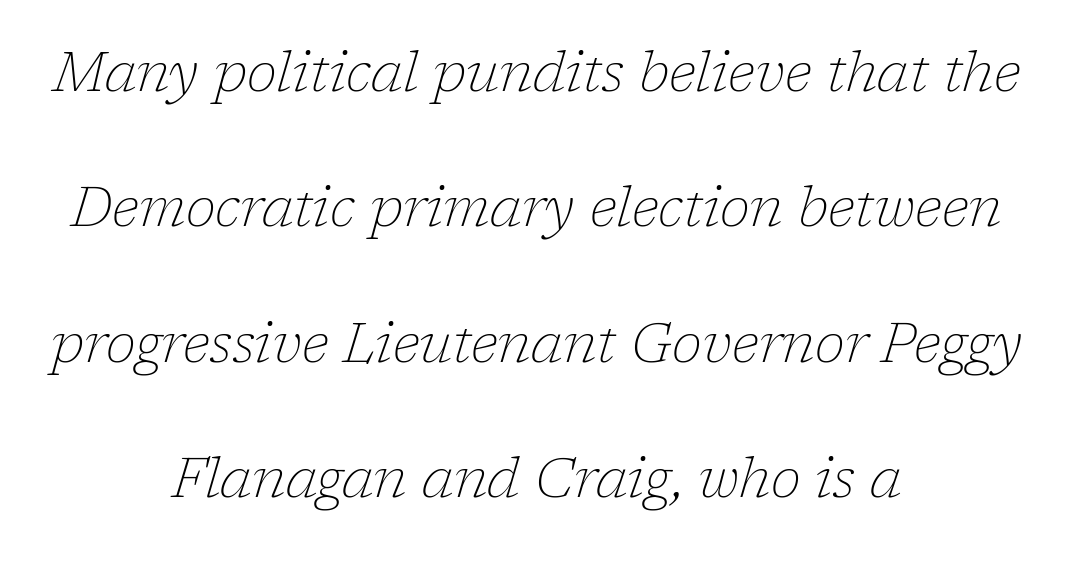
The passage shown has conventional tracking throughout. The rendering uses natural spacing where letterforms have individual widths. Type style note: has serifs. The whole block is typeset with a tilt.
